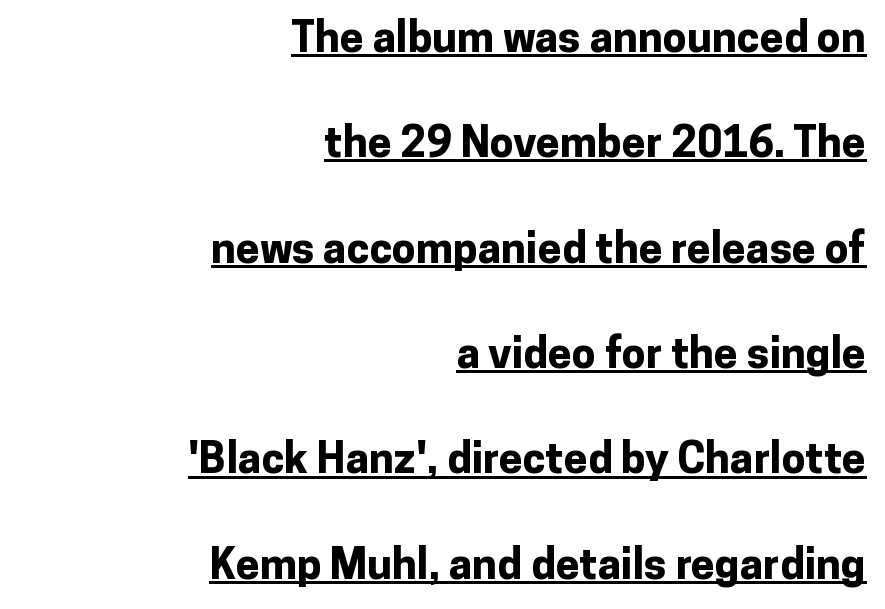
{"serif": "no", "italic": "no", "bold": "yes", "weight": "bold", "width": "normal", "stroke_contrast": "low", "x_height": "medium", "monospaced": "no", "underline": "yes", "align": "right", "line_spacing": "loose", "line_spacing_ratio": 2.45, "letter_spacing": "normal", "letter_spacing_em": 0.0, "glyph_px": 43}
